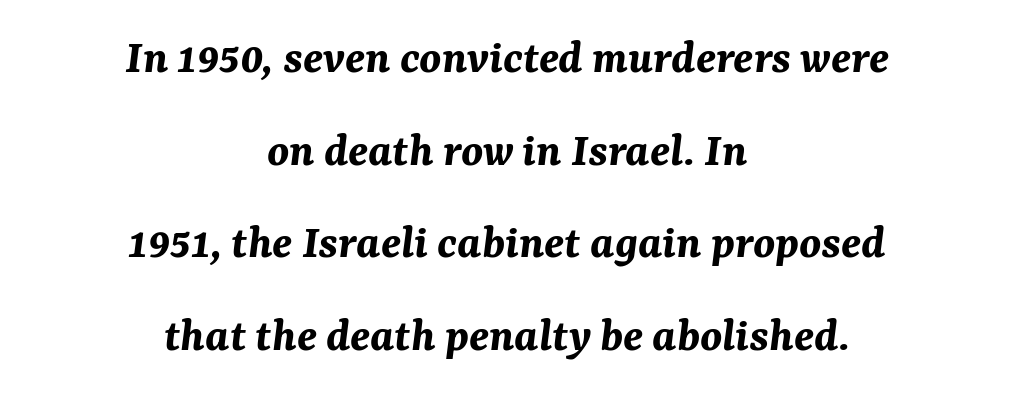
Q: Is the text bold? A: Yes.
Q: Is the text italic (slanted)? A: Yes, it leans right by about 7 degrees.
Q: Is the text underlined? A: No.
Q: How is the paragraph aligned? A: Centered.
Q: Is the spacing between letters normal or unusually wide? A: Normal.
Q: Width (condensed, normal, or wide)? A: Normal.
Q: Stroke contrast? A: Medium.
Q: x-height? A: Medium.
Q: Monospaced? A: No.
